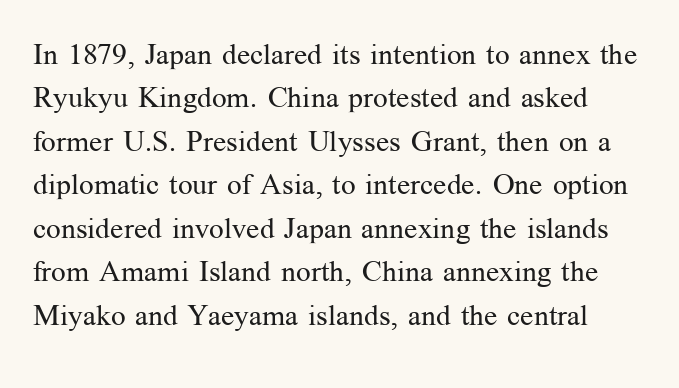
You can tell from the footed stems that serif type was used. Summary of vertical rhythm: regular, with standard interline spacing. Quick note: underline off. The passage shown has conventional tracking throughout. Varying glyph widths throughout — classic text-font behaviour. Letters have the restrained weight of plain body copy at most.
